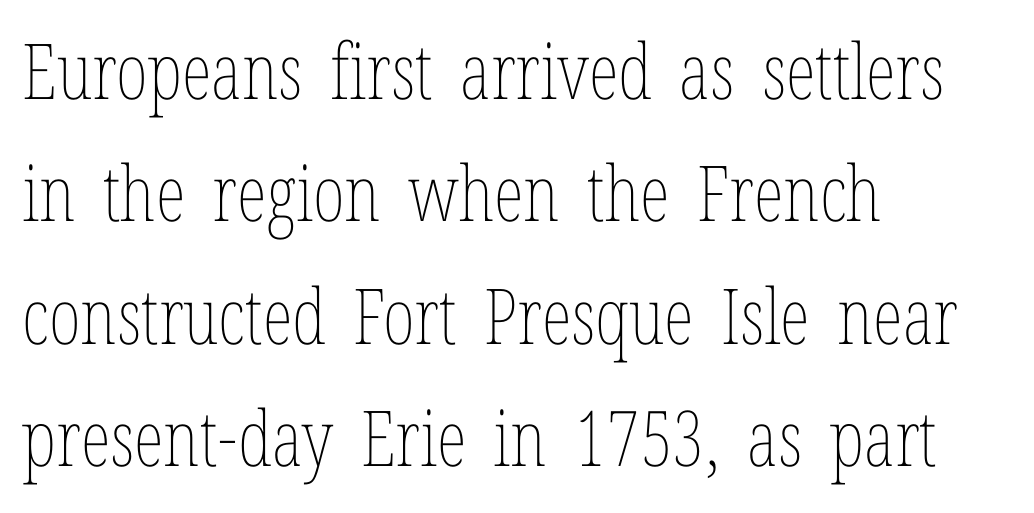
The image shows 77 px thin, condensed type, upright; set left-aligned, normal line spacing (1.59x), normal letter spacing, not underlined; low stroke contrast and a medium x-height.
